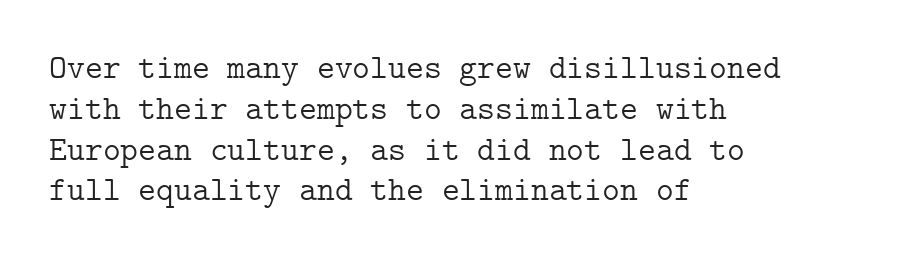
Q: Is the text bold? A: No.
Q: Is the text italic (slanted)? A: No, it is upright.
Q: Is the typeface a serif or a sans-serif typeface? A: Serif.
Q: Is the text underlined? A: No.
Q: How is the paragraph aligned? A: Left-aligned.
Q: Is the spacing between letters normal or unusually wide? A: Normal.
Q: Width (condensed, normal, or wide)? A: Normal.
Q: Stroke contrast? A: Low.
Q: x-height? A: Medium.
